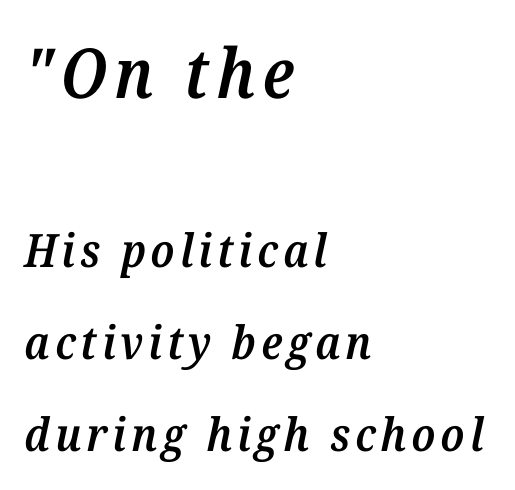
The image shows 69 px semibold serif type, italic (leaning right); set left-aligned, loose line spacing (2.0x), not underlined; the first (top) block is 1.5x larger; medium stroke contrast and a medium x-height.
